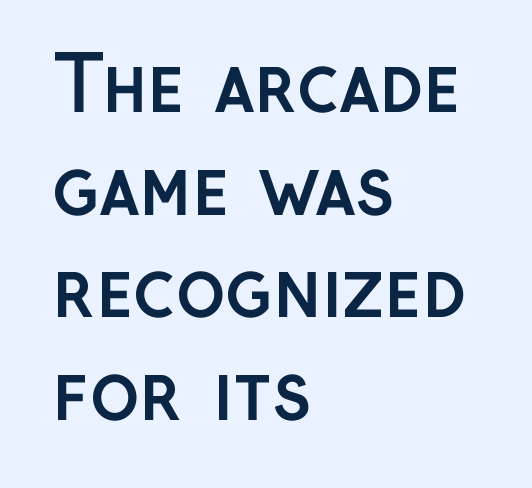
The image shows 75 px semibold sans-serif type, upright; set left-aligned, normal line spacing (1.37x), normal letter spacing, not underlined; low stroke contrast and a medium x-height.
